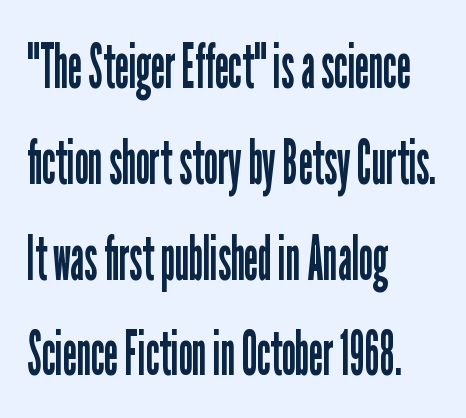
{"serif": "no", "italic": "no", "bold": "no", "weight": "regular", "width": "condensed", "stroke_contrast": "low", "x_height": "medium", "monospaced": "no", "underline": "no", "align": "left", "line_spacing": "normal", "line_spacing_ratio": 1.52, "letter_spacing": "normal", "letter_spacing_em": 0.0, "glyph_px": 63}
